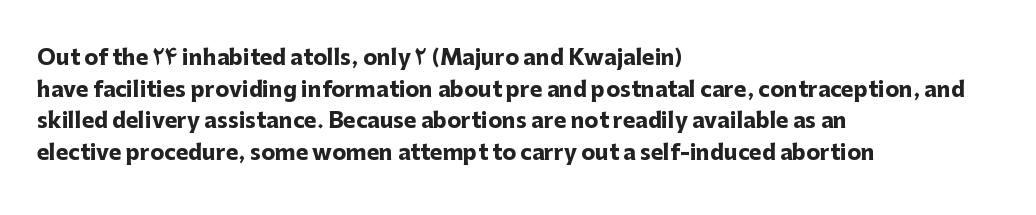
Q: Is the text bold? A: Yes.
Q: Is the text italic (slanted)? A: No, it is upright.
Q: Is the text underlined? A: No.
Q: How is the paragraph aligned? A: Left-aligned.
Q: Is the spacing between letters normal or unusually wide? A: Normal.
Q: Is the spacing between lines tight, normal or loose? A: Normal.
